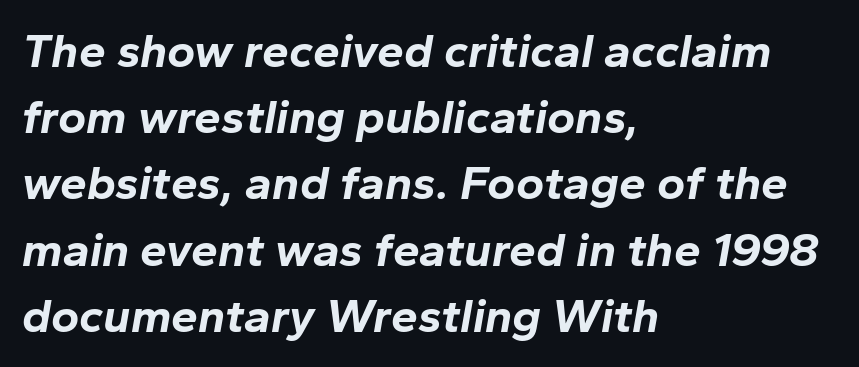
Q: Is the text bold? A: Yes.
Q: Is the text italic (slanted)? A: Yes, it leans right by about 10 degrees.
Q: Is the text underlined? A: No.
Q: How is the paragraph aligned? A: Left-aligned.
Q: Is the spacing between letters normal or unusually wide? A: Normal.
Q: Is the spacing between lines tight, normal or loose? A: Normal.
Q: Width (condensed, normal, or wide)? A: Normal.
Q: Stroke contrast? A: Low.
Q: x-height? A: Medium.
Q: Monospaced? A: No.
